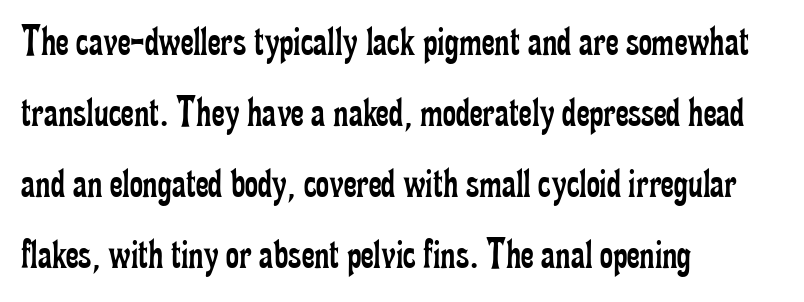
{"serif": "yes", "italic": "no", "bold": "no", "weight": "regular", "width": "condensed", "stroke_contrast": "low", "x_height": "small", "monospaced": "no", "underline": "no", "align": "left", "line_spacing": "normal", "line_spacing_ratio": 1.58, "letter_spacing": "normal", "letter_spacing_em": 0.0, "glyph_px": 45}
